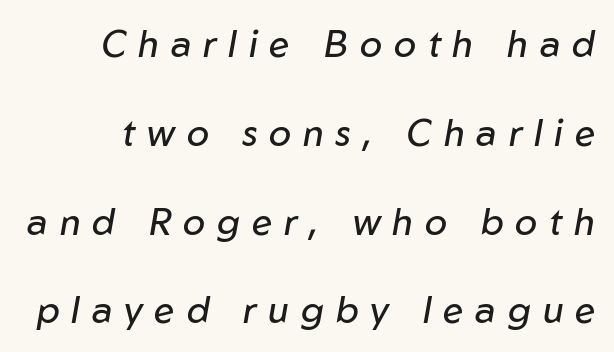
The gaps between neighbouring characters are conspicuously large. This sample has the flowing, uneven cadence of proportional lettering. The space directly below the letters is spotless. The typeface has the unassuming heft of standard copy or less. In terms of posture, this sample is oblique.
